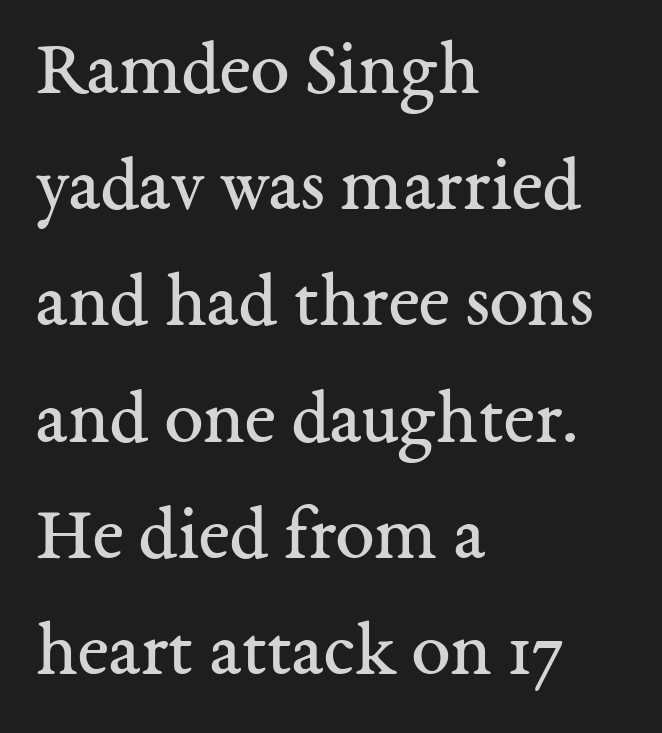
{"serif": "yes", "italic": "no", "bold": "no", "weight": "regular", "width": "normal", "stroke_contrast": "medium", "x_height": "medium", "monospaced": "no", "underline": "no", "align": "left", "line_spacing": "normal", "line_spacing_ratio": 1.49, "letter_spacing": "normal", "letter_spacing_em": 0.0, "glyph_px": 78}
